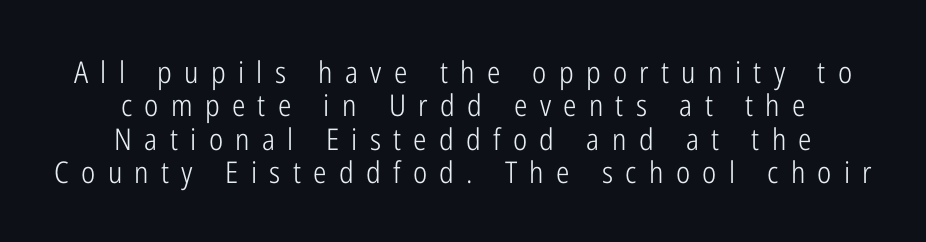
Q: Is the text bold? A: No.
Q: Is the text italic (slanted)? A: No, it is upright.
Q: Is the typeface a serif or a sans-serif typeface? A: Sans-serif.
Q: Is the text underlined? A: No.
Q: How is the paragraph aligned? A: Centered.
Q: Is the spacing between letters normal or unusually wide? A: Unusually wide.
Q: Is the spacing between lines tight, normal or loose? A: Tight.
Q: Width (condensed, normal, or wide)? A: Condensed.
Q: Stroke contrast? A: Low.
Q: x-height? A: Medium.
Q: Monospaced? A: No.
